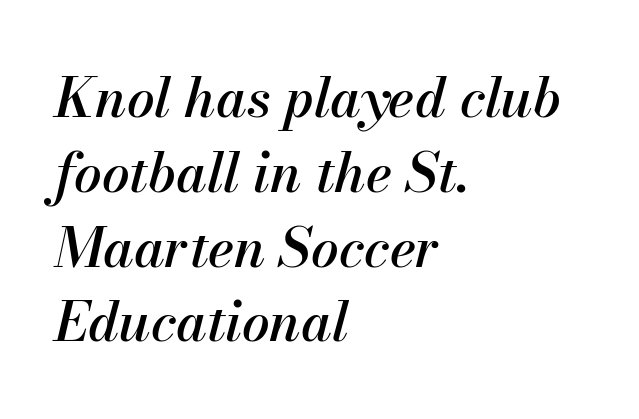
Think of a printed novel: that variable character pitch is what you see here. The rendering anchors every line to the left-hand side. Slanted lettering throughout. The gap between lines stays unmarked. Glyph-to-glyph distance matches everyday printed text.
